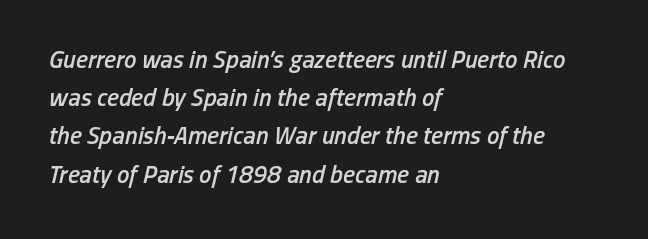
How are the letters spaced? Ordinarily, with no added tracking. What's the leading like? Ordinary, nothing unusual. The rendering anchors every line to the left-hand side. Descender tails drop into unmarked territory. Observe the lean: these are italic letterforms. The passage shown is semibold, sitting just below true bold.
